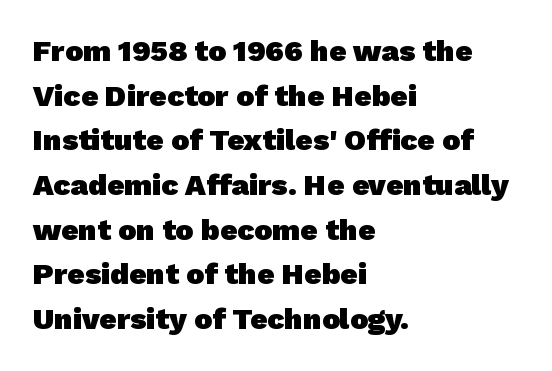
Q: Is the text bold? A: Yes.
Q: Is the typeface a serif or a sans-serif typeface? A: Sans-serif.
Q: Is the text underlined? A: No.
Q: How is the paragraph aligned? A: Left-aligned.
Q: Is the spacing between letters normal or unusually wide? A: Normal.
Q: Is the spacing between lines tight, normal or loose? A: Normal.
Q: Width (condensed, normal, or wide)? A: Normal.
Q: Stroke contrast? A: Low.
Q: x-height? A: Medium.
Q: Monospaced? A: No.
